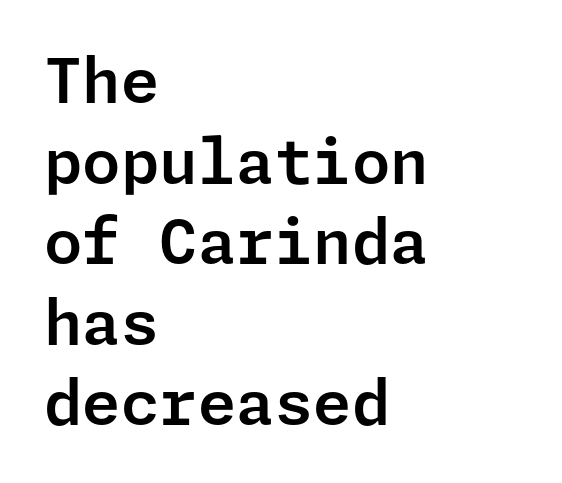
Q: Is the text italic (slanted)? A: No, it is upright.
Q: Is the typeface a serif or a sans-serif typeface? A: Sans-serif.
Q: Is the text underlined? A: No.
Q: How is the paragraph aligned? A: Left-aligned.
Q: Is the spacing between letters normal or unusually wide? A: Normal.
Q: Is the spacing between lines tight, normal or loose? A: Normal.
Q: Width (condensed, normal, or wide)? A: Normal.
Q: Stroke contrast? A: Low.
Q: x-height? A: Medium.
